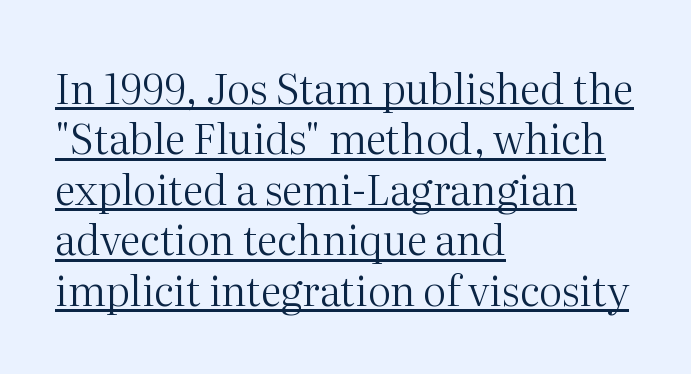
{"serif": "yes", "italic": "no", "bold": "no", "weight": "regular", "width": "normal", "stroke_contrast": "medium", "x_height": "medium", "monospaced": "no", "underline": "yes", "align": "left", "line_spacing_ratio": 1.23, "letter_spacing": "normal", "letter_spacing_em": 0.0, "glyph_px": 41}
